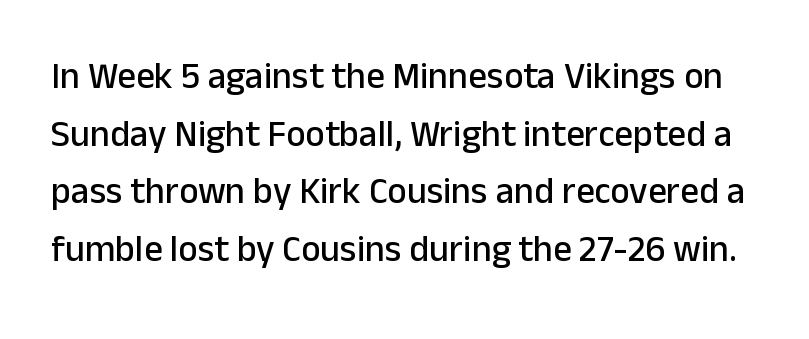
The image shows 37 px sans-serif type, upright; set normal line spacing (1.56x), normal letter spacing, not underlined; low stroke contrast and a medium x-height.
